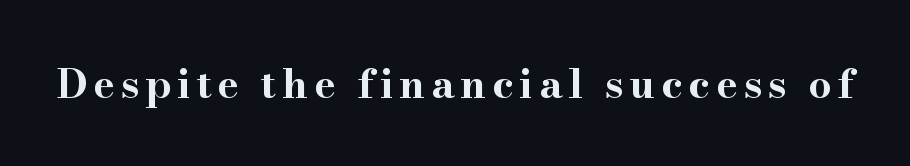
Q: Is the text bold? A: Yes.
Q: Is the text italic (slanted)? A: No, it is upright.
Q: Is the typeface a serif or a sans-serif typeface? A: Serif.
Q: Is the text underlined? A: No.
Q: Width (condensed, normal, or wide)? A: Wide.
Q: Stroke contrast? A: High.
Q: x-height? A: Small.
Q: Monospaced? A: No.
